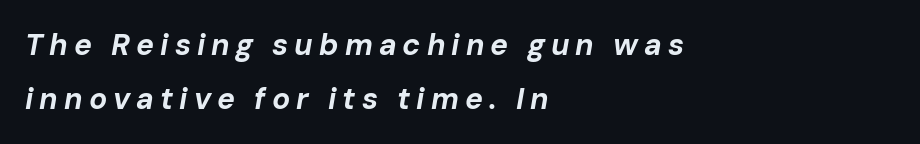
The letters are bold, with thick, heavy strokes. The glyphs are unaccompanied by any horizontal stroke below them. A typesetter would call this proportional, since set widths differ per character. Compared with typical body copy, the letter spacing here is much looser.
